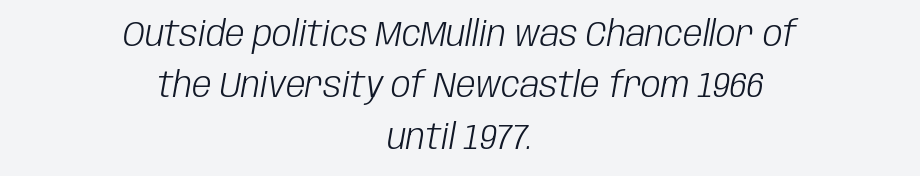
Q: Is the text bold? A: No.
Q: Is the text italic (slanted)? A: Yes, it leans right by about 10 degrees.
Q: Is the text underlined? A: No.
Q: How is the paragraph aligned? A: Centered.
Q: Is the spacing between letters normal or unusually wide? A: Normal.
Q: Is the spacing between lines tight, normal or loose? A: Normal.
Q: Width (condensed, normal, or wide)? A: Condensed.
Q: Stroke contrast? A: Low.
Q: x-height? A: Large.
Q: Monospaced? A: No.
